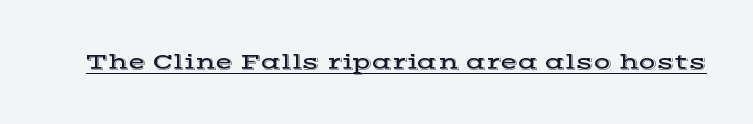
{"italic": "no", "underline": "yes", "letter_spacing": "normal", "letter_spacing_em": 0.0, "glyph_px": 23}
